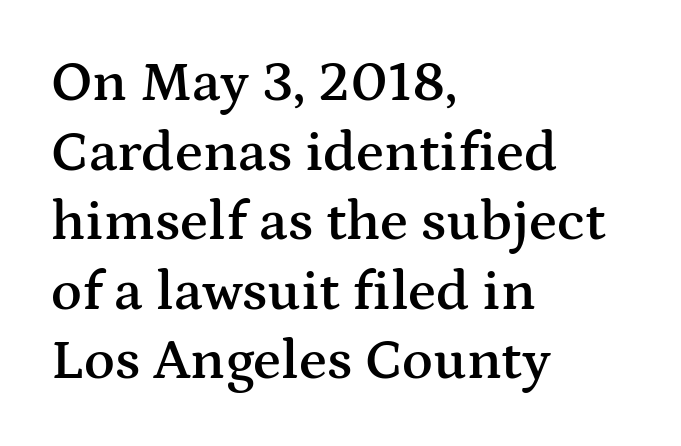
The image shows 57 px semibold, wide serif type, upright; set left-aligned, line spacing 1.22x, normal letter spacing, not underlined; medium stroke contrast and a medium x-height.
